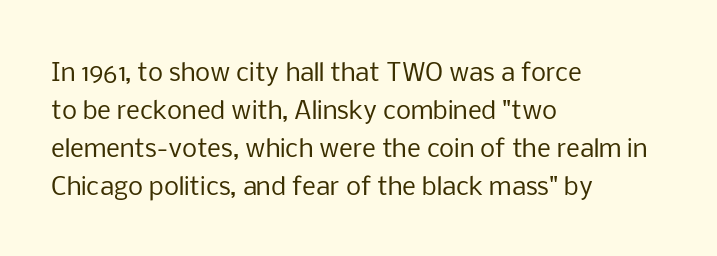
The image shows 24 px text type, upright; set left-aligned, normal line spacing (1.59x), normal letter spacing, not underlined.
